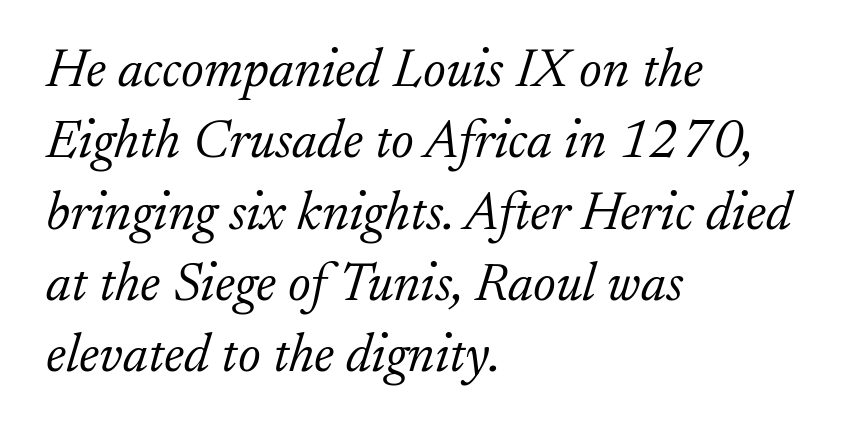
A classic flush-left, rag-right setting is used for this passage. Stroke mass is kept to a normal reading level or below. A typesetter would call this proportional, since set widths differ per character. Beneath every word, the page is bare.
